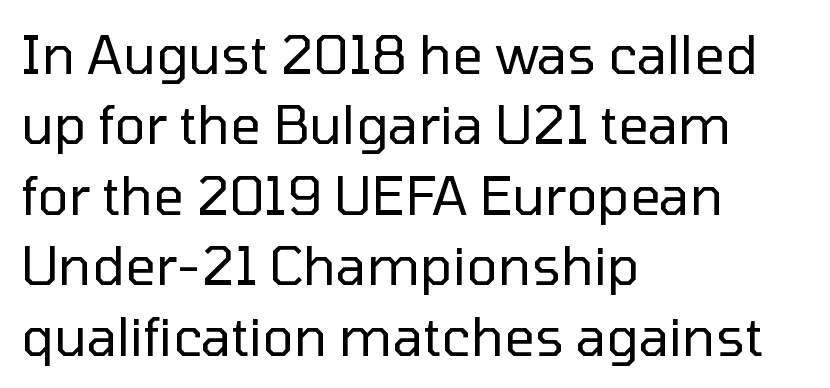
The image shows 53 px regular-weight sans-serif type, upright; set left-aligned, normal line spacing (1.33x), normal letter spacing, not underlined; low stroke contrast and a medium x-height.
